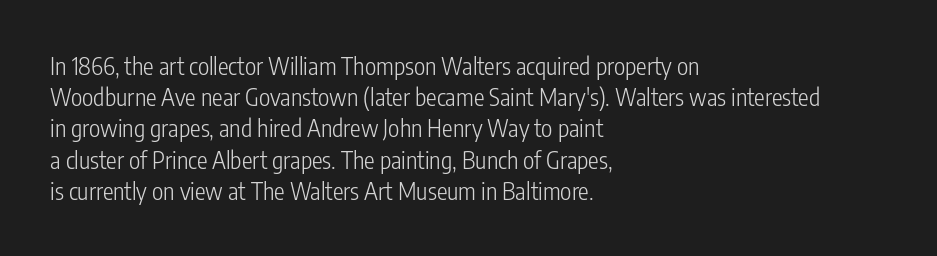
Q: Is the text bold? A: No.
Q: Is the text italic (slanted)? A: No, it is upright.
Q: Is the text underlined? A: No.
Q: How is the paragraph aligned? A: Left-aligned.
Q: Is the spacing between letters normal or unusually wide? A: Normal.
Q: Is the spacing between lines tight, normal or loose? A: Normal.
